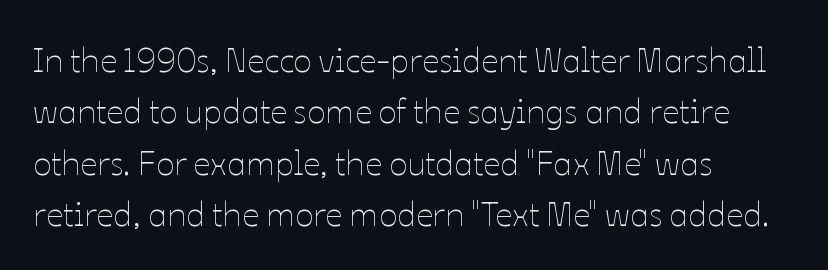
Leftover space on each line is placed entirely after the last word. Students, observe: this is what conventionally led text looks like. Quick note: underline off. The type sits square on the baseline with zero lean. The font sits on the lighter half of the weight spectrum, regular included. The rendering keeps characters at their native spacing.
